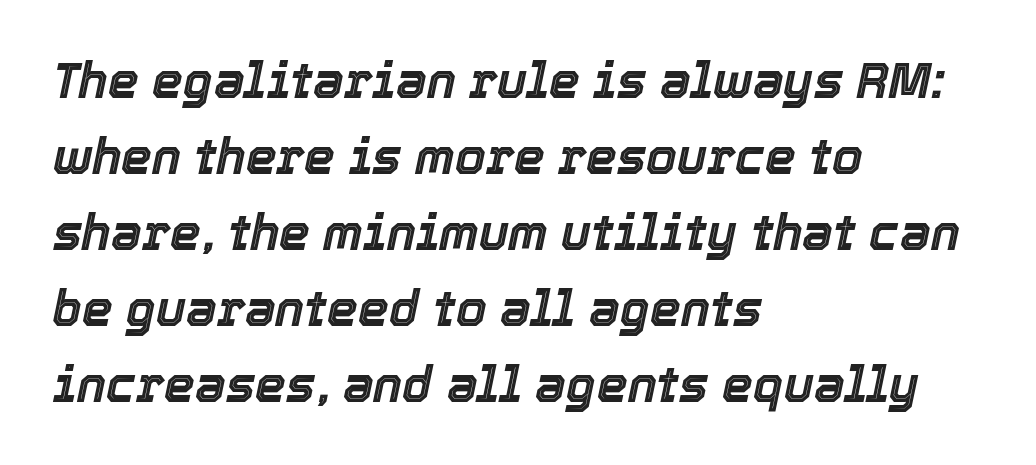
Q: Is the text italic (slanted)? A: Yes, it leans right by about 12 degrees.
Q: Is the text underlined? A: No.
Q: How is the paragraph aligned? A: Left-aligned.
Q: Is the spacing between letters normal or unusually wide? A: Normal.
Q: Is the spacing between lines tight, normal or loose? A: Normal.
Q: Width (condensed, normal, or wide)? A: Normal.
Q: x-height? A: Medium.
Q: Monospaced? A: No.
